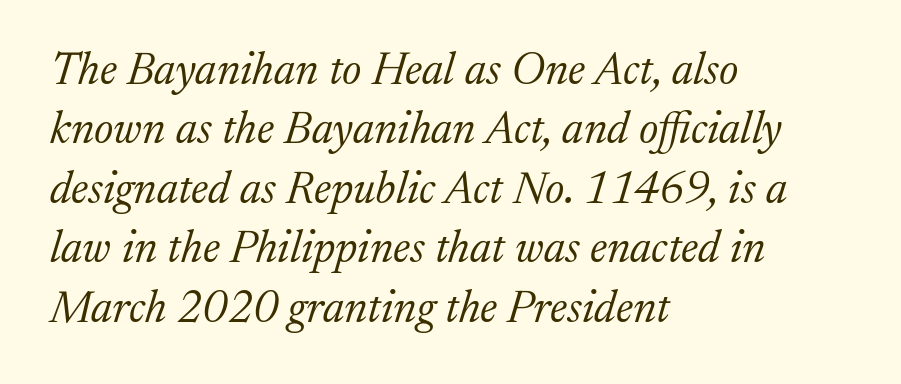
The image shows 45 px light serif type, italic (leaning right); set left-aligned, normal line spacing (1.32x), normal letter spacing, not underlined; medium stroke contrast and a medium x-height.
